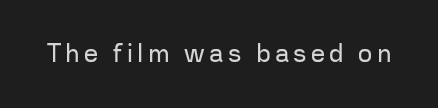
Q: Is the text bold? A: No.
Q: Is the text italic (slanted)? A: No, it is upright.
Q: Is the text underlined? A: No.
